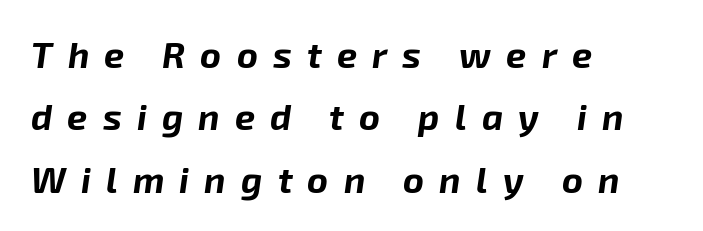
The image shows 36 px bold type, italic (leaning right); set left-aligned, line spacing 1.73x, unusually wide letter spacing (+0.42 em), not underlined; low stroke contrast and a medium x-height.
